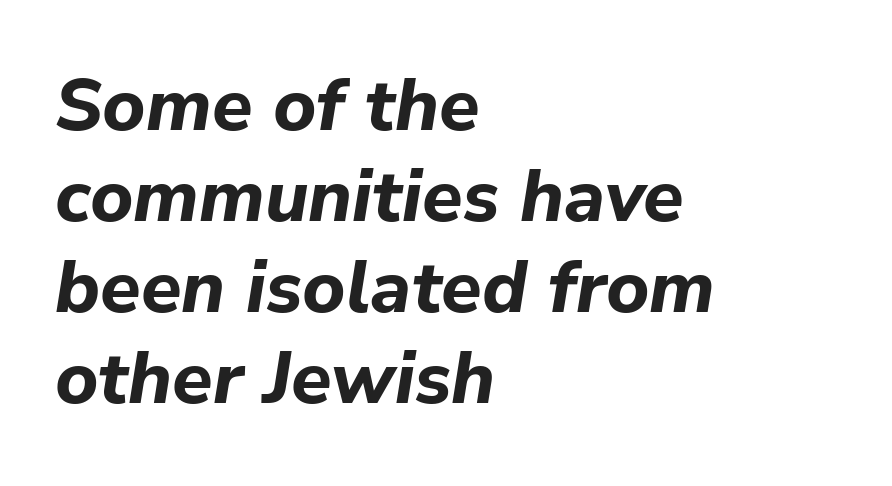
The image shows 74 px bold type, italic (leaning right); set left-aligned, line spacing 1.23x, normal letter spacing, not underlined; low stroke contrast and a medium x-height.
